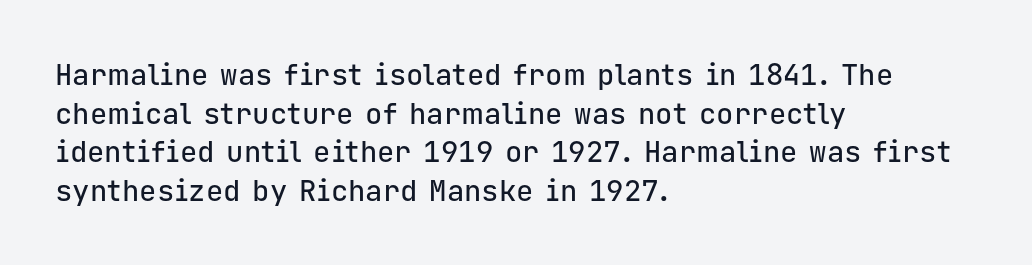
Q: Is the text italic (slanted)? A: No, it is upright.
Q: Is the typeface a serif or a sans-serif typeface? A: Sans-serif.
Q: Is the text underlined? A: No.
Q: How is the paragraph aligned? A: Left-aligned.
Q: Is the spacing between letters normal or unusually wide? A: Normal.
Q: Is the spacing between lines tight, normal or loose? A: Normal.
Q: Width (condensed, normal, or wide)? A: Normal.
Q: Stroke contrast? A: Low.
Q: x-height? A: Medium.
Q: Monospaced? A: Yes.
